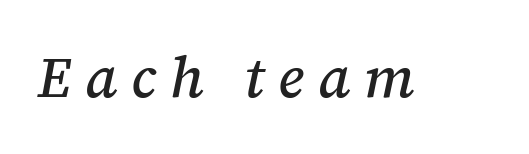
Q: Is the text italic (slanted)? A: Yes, it leans right by about 12 degrees.
Q: Is the typeface a serif or a sans-serif typeface? A: Serif.
Q: Is the text underlined? A: No.
Q: Is the spacing between letters normal or unusually wide? A: Unusually wide.
Q: Width (condensed, normal, or wide)? A: Normal.
Q: Stroke contrast? A: Medium.
Q: x-height? A: Medium.
Q: Monospaced? A: No.
